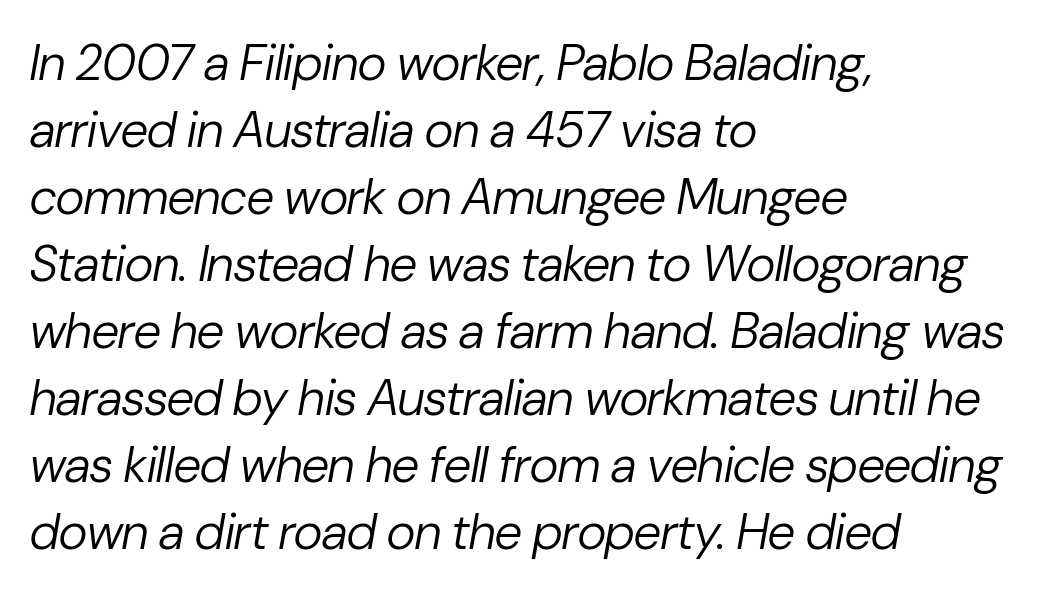
The image shows 50 px regular-weight type, italic (leaning right); set left-aligned, normal line spacing (1.34x), normal letter spacing, not underlined; low stroke contrast and a medium x-height.
